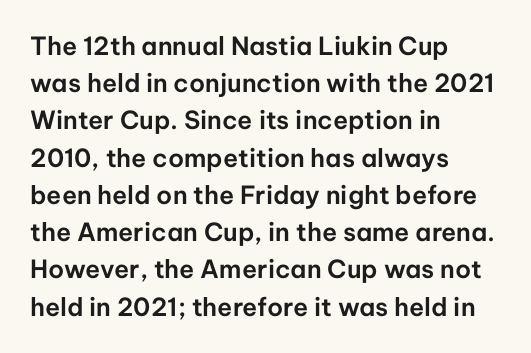
Designer's note — italics off, roman on. Compared with typical paragraphs, the rows here are spaced about the same. No word sits above an underline. Left-aligned paragraph, ragged on the right. This sample uses plain, unmodified letter spacing.
